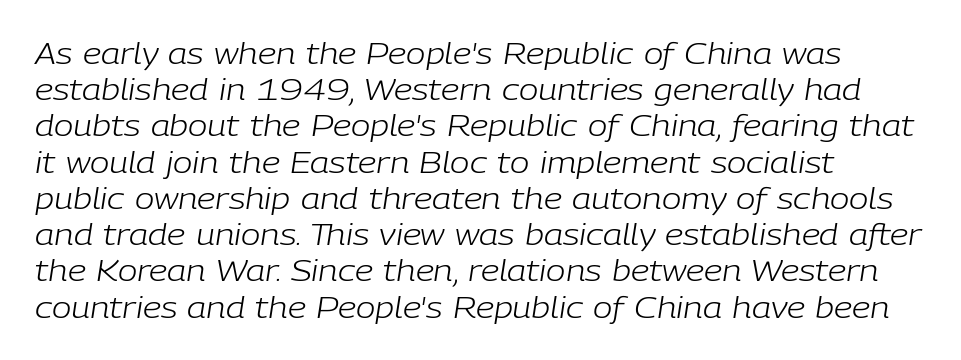
Q: Is the text bold? A: No.
Q: Is the text italic (slanted)? A: Yes, it leans right by about 9 degrees.
Q: Is the text underlined? A: No.
Q: How is the paragraph aligned? A: Left-aligned.
Q: Is the spacing between letters normal or unusually wide? A: Normal.
Q: Is the spacing between lines tight, normal or loose? A: Normal.
Q: Width (condensed, normal, or wide)? A: Normal.
Q: Stroke contrast? A: Low.
Q: x-height? A: Medium.
Q: Monospaced? A: No.
